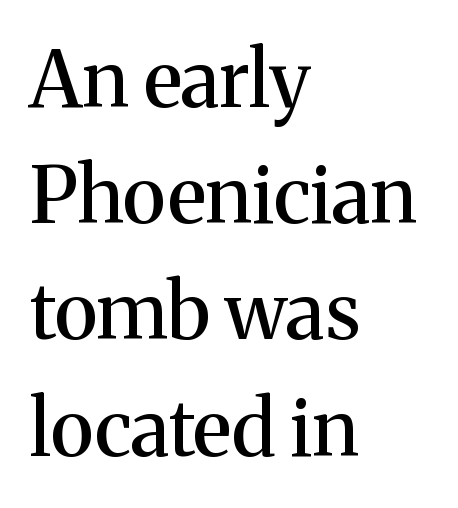
The image shows 78 px serif type, upright; set left-aligned, normal line spacing (1.49x), normal letter spacing, not underlined; medium stroke contrast and a medium x-height.
